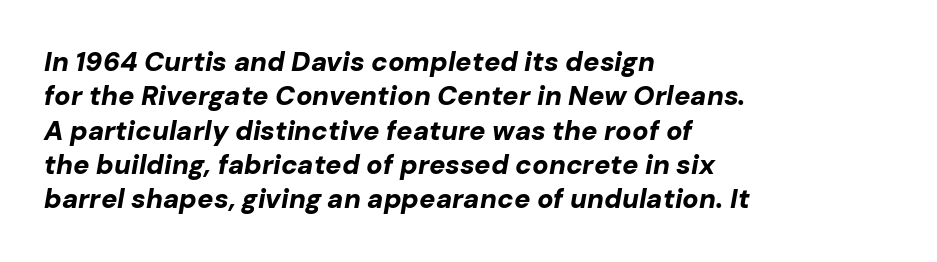
The strokes are fattened all the way to bold. Nobody drew a line under any word here. The typesetter chose a ragged-right arrangement here. Is there much room between lines? A standard amount, neither cramped nor airy.
